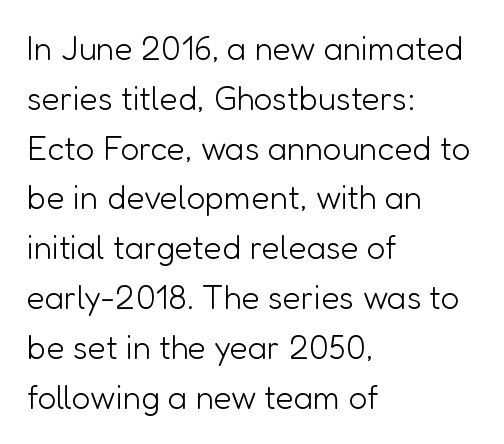
{"serif": "no", "italic": "no", "bold": "no", "weight": "light", "width": "normal", "stroke_contrast": "low", "x_height": "medium", "monospaced": "no", "underline": "no", "align": "left", "line_spacing": "normal", "line_spacing_ratio": 1.51, "letter_spacing": "normal", "letter_spacing_em": 0.0, "glyph_px": 33}
